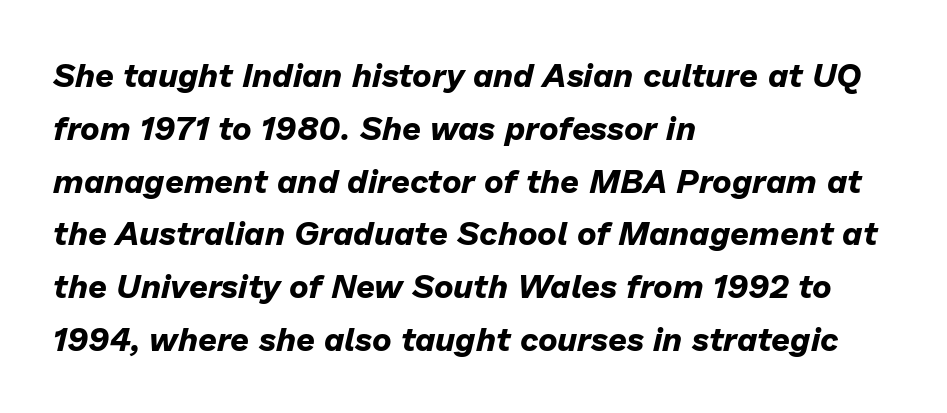
Q: Is the text bold? A: Yes.
Q: Is the text italic (slanted)? A: Yes, it leans right by about 13 degrees.
Q: Is the text underlined? A: No.
Q: How is the paragraph aligned? A: Left-aligned.
Q: Is the spacing between letters normal or unusually wide? A: Normal.
Q: Is the spacing between lines tight, normal or loose? A: Normal.
Q: Width (condensed, normal, or wide)? A: Normal.
Q: Stroke contrast? A: Low.
Q: x-height? A: Medium.
Q: Monospaced? A: No.
